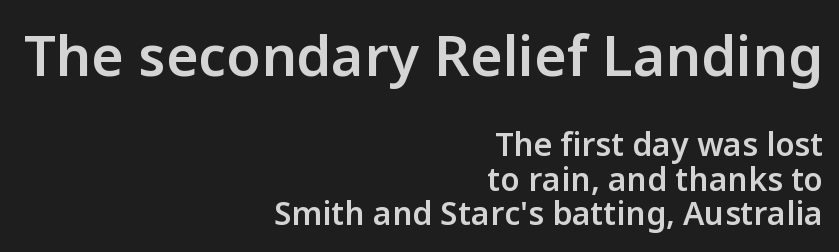
Q: Is the text bold? A: Semi-bold.
Q: Is the text italic (slanted)? A: No, it is upright.
Q: Is the typeface a serif or a sans-serif typeface? A: Sans-serif.
Q: Is the text underlined? A: No.
Q: How is the paragraph aligned? A: Right-aligned.
Q: Is the spacing between letters normal or unusually wide? A: Normal.
Q: Is the spacing between lines tight, normal or loose? A: Tight.
Q: Which block of text is set in a larger size, the first (top) or the second (bottom)? A: The first (top) one.
Q: Width (condensed, normal, or wide)? A: Normal.
Q: Stroke contrast? A: Low.
Q: x-height? A: Medium.
Q: Monospaced? A: No.
